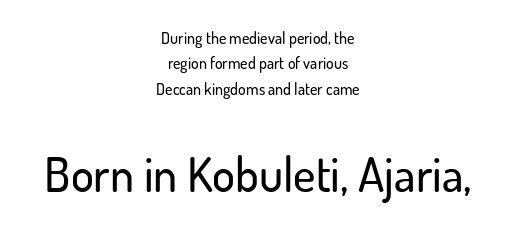
The image shows 48 px sans-serif type, upright; set centered, normal line spacing (1.59x), normal letter spacing, not underlined; the second (bottom) block is 3.0x larger; low stroke contrast and a small x-height.
